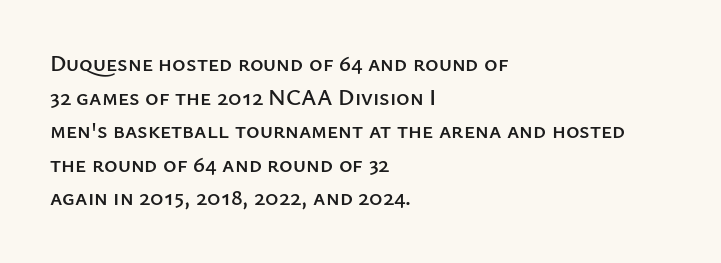
The image shows 23 px text type, upright; set left-aligned, normal line spacing (1.46x), normal letter spacing, not underlined.
